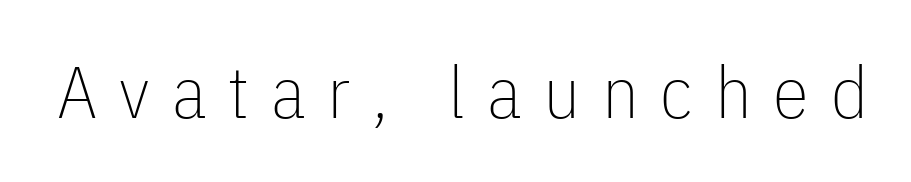
Q: Is the text bold? A: No.
Q: Is the text italic (slanted)? A: No, it is upright.
Q: Is the typeface a serif or a sans-serif typeface? A: Sans-serif.
Q: Is the text underlined? A: No.
Q: Is the spacing between letters normal or unusually wide? A: Unusually wide.
Q: Width (condensed, normal, or wide)? A: Condensed.
Q: Stroke contrast? A: Low.
Q: x-height? A: Medium.
Q: Monospaced? A: No.
